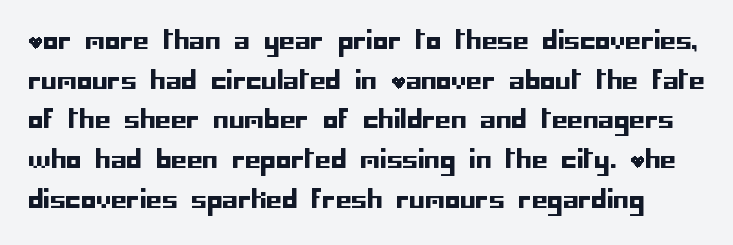
The image shows 25 px text type, upright; set normal line spacing (1.59x), normal letter spacing, not underlined.
